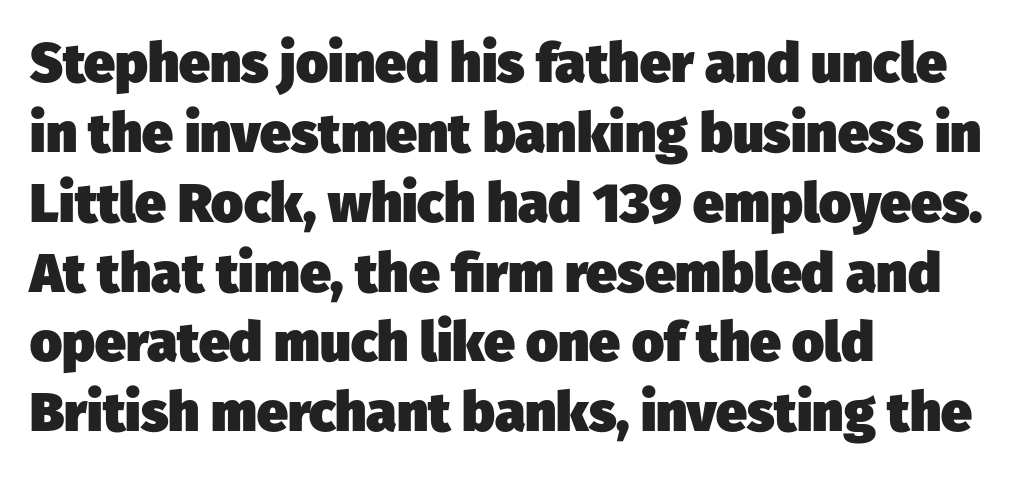
{"serif": "no", "bold": "yes", "weight": "heavy", "width": "normal", "stroke_contrast": "low", "x_height": "medium", "monospaced": "no", "underline": "no", "align": "left", "line_spacing": "normal", "line_spacing_ratio": 1.27, "letter_spacing": "normal", "letter_spacing_em": 0.0, "glyph_px": 55}
